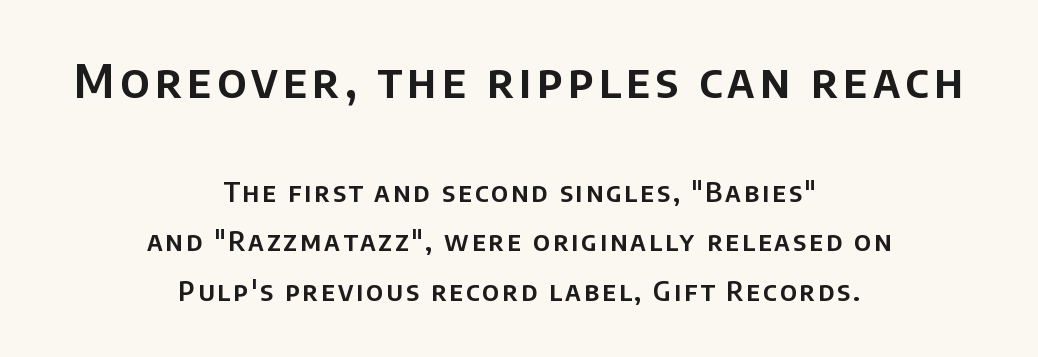
{"serif": "no", "italic": "no", "width": "normal", "stroke_contrast": "low", "x_height": "large", "monospaced": "no", "underline": "no", "align": "center", "line_spacing_ratio": 1.85, "larger_block": "first", "size_ratio": 1.74, "glyph_px": 47}
